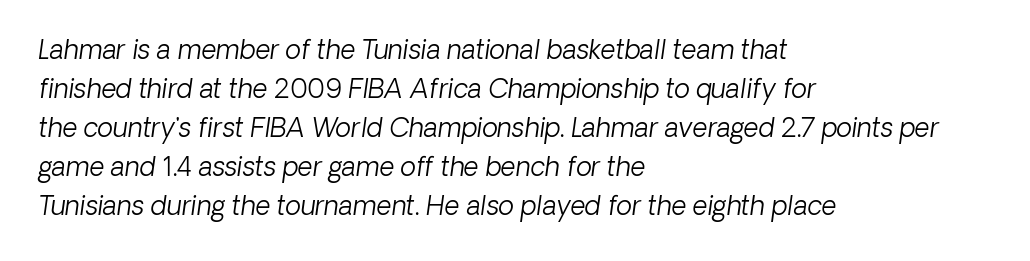
The image shows 26 px text type, italic (leaning right); set left-aligned, normal line spacing (1.5x), normal letter spacing, not underlined.
